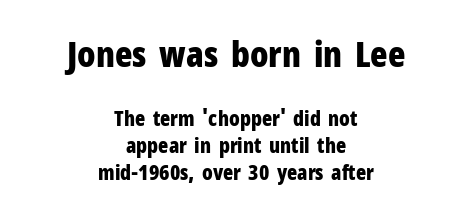
The line-height multiplier appears to be the usual default. Descender tails drop into unmarked territory. Scale decreases going downward across the two blocks. A centered setting, common on invitations and titles, is used for this passage. Unlike a traditional serif, this face leaves its strokes unadorned.
